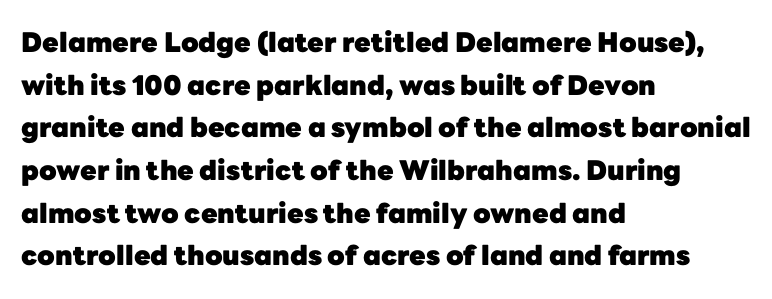
Typesetter's note: full bold, strokes at maximum text heaviness. Compared with typical paragraphs, the rows here are spaced about the same. Layout note: lines flush left. The passage shown is not underscored anywhere.
